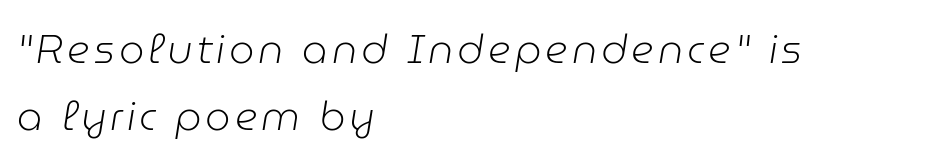
{"italic": "yes", "lean": "right", "slant_degrees": 9, "bold": "no", "weight": "light", "width": "normal", "stroke_contrast": "low", "x_height": "medium", "monospaced": "no", "underline": "no", "align": "left", "line_spacing": "normal", "line_spacing_ratio": 1.68, "glyph_px": 40}
